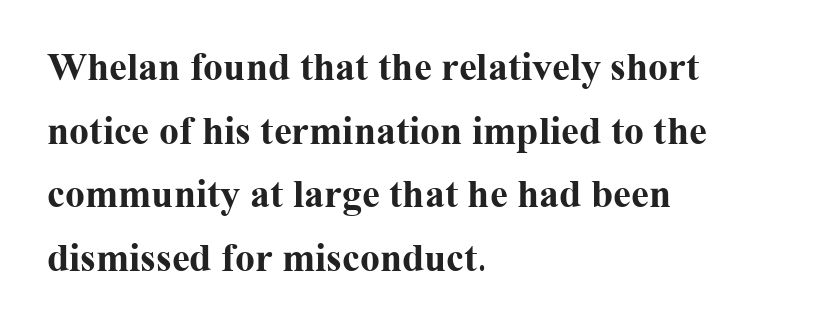
{"serif": "yes", "italic": "no", "bold": "yes", "weight": "bold", "width": "normal", "stroke_contrast": "medium", "x_height": "medium", "monospaced": "no", "underline": "no", "align": "left", "line_spacing": "normal", "line_spacing_ratio": 1.59, "letter_spacing": "normal", "letter_spacing_em": 0.0, "glyph_px": 40}
